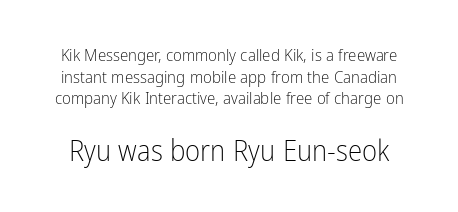
The image shows 29 px light, condensed sans-serif type, upright; set normal line spacing (1.27x), normal letter spacing, not underlined; the second (bottom) block is 1.71x larger; low stroke contrast and a medium x-height.
